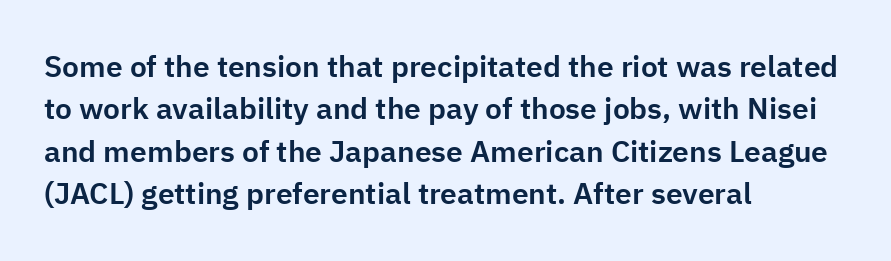
Q: Is the text italic (slanted)? A: No, it is upright.
Q: Is the typeface a serif or a sans-serif typeface? A: Sans-serif.
Q: Is the text underlined? A: No.
Q: How is the paragraph aligned? A: Left-aligned.
Q: Is the spacing between letters normal or unusually wide? A: Normal.
Q: Is the spacing between lines tight, normal or loose? A: Normal.
Q: Width (condensed, normal, or wide)? A: Normal.
Q: Stroke contrast? A: Low.
Q: x-height? A: Medium.
Q: Monospaced? A: No.
